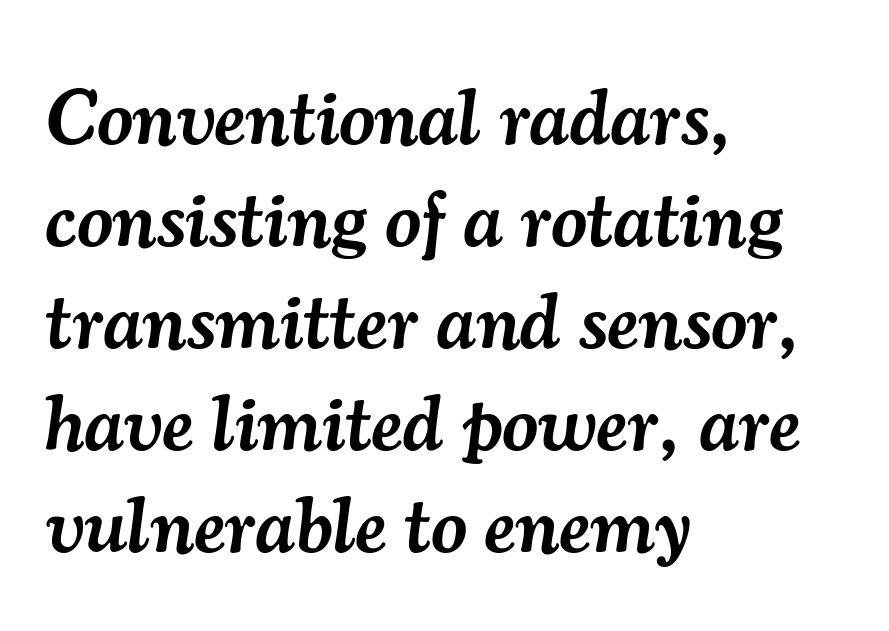
The image shows 79 px semibold serif type, italic (leaning right); set left-aligned, normal line spacing (1.29x), normal letter spacing, not underlined; medium stroke contrast and a small x-height.
